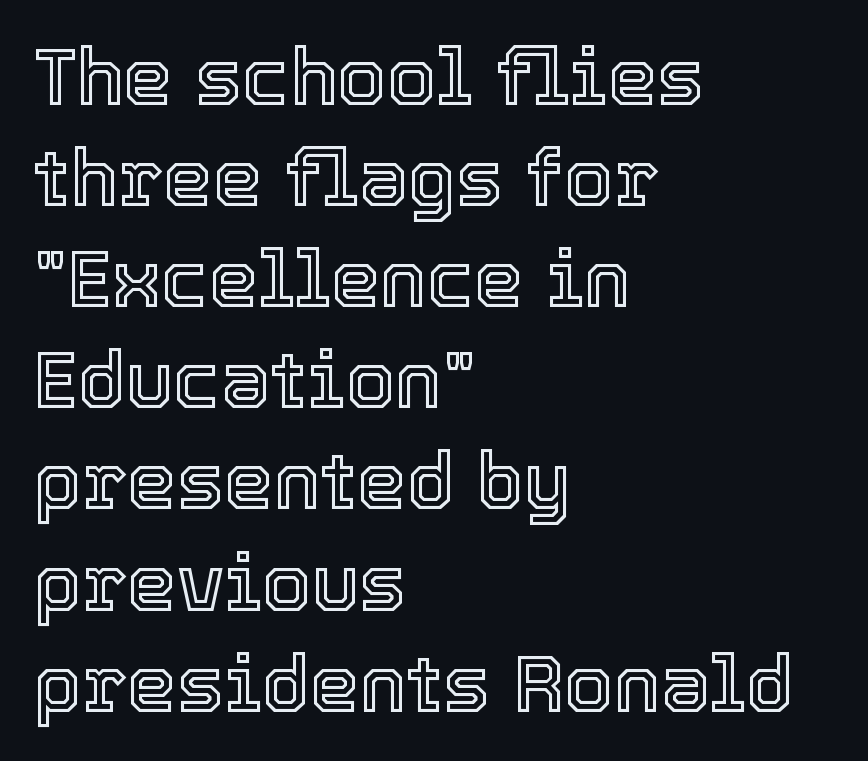
The foot of each line stays bare and open. Each line starts at the same left margin while the right side varies. Reading down the column, the eye jumps a familiar distance to each next line. Looks like regular typesetting: each glyph gets only the width it needs. Words appear dense and cohesive because spacing is normal.
